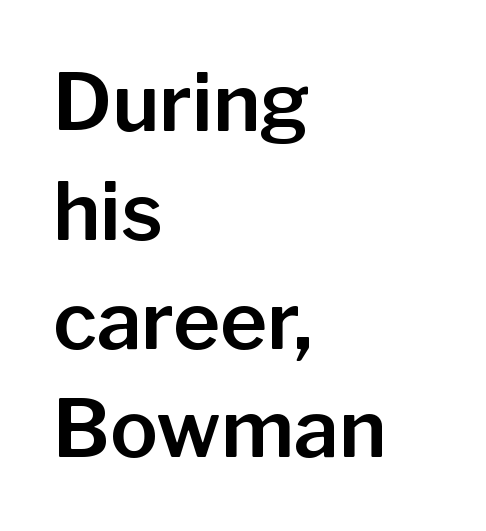
Q: Is the text italic (slanted)? A: No, it is upright.
Q: Is the typeface a serif or a sans-serif typeface? A: Sans-serif.
Q: Is the text underlined? A: No.
Q: How is the paragraph aligned? A: Left-aligned.
Q: Is the spacing between letters normal or unusually wide? A: Normal.
Q: Is the spacing between lines tight, normal or loose? A: Normal.
Q: Width (condensed, normal, or wide)? A: Normal.
Q: Stroke contrast? A: Low.
Q: x-height? A: Medium.
Q: Monospaced? A: No.
